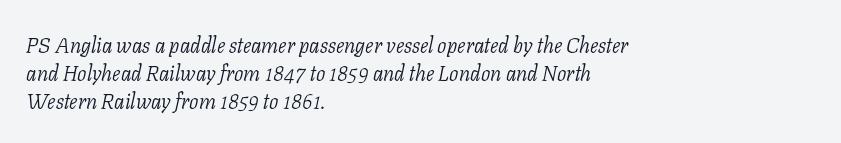
{"italic": "yes", "lean": "right", "slant_degrees": 11, "bold": "no", "underline": "no", "align": "left", "line_spacing": "normal", "line_spacing_ratio": 1.34, "letter_spacing": "normal", "letter_spacing_em": 0.0, "glyph_px": 21}
